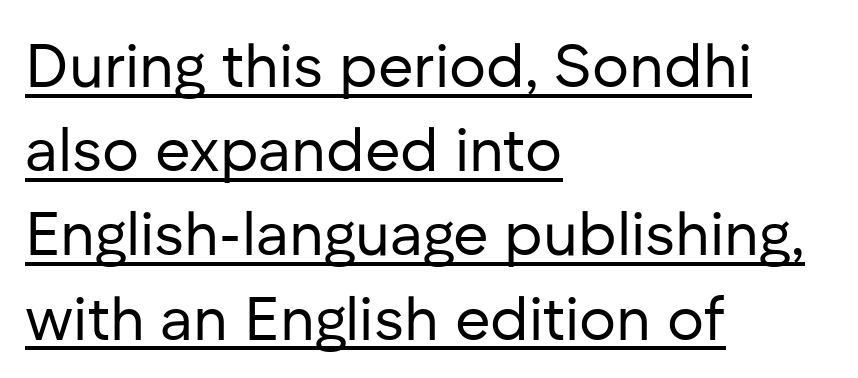
Rendered with straight, roman letterforms. The rag falls on the right side of this text block. Summary of vertical rhythm: regular, with standard interline spacing. Emphasis is given by a line drawn under the lettering.
